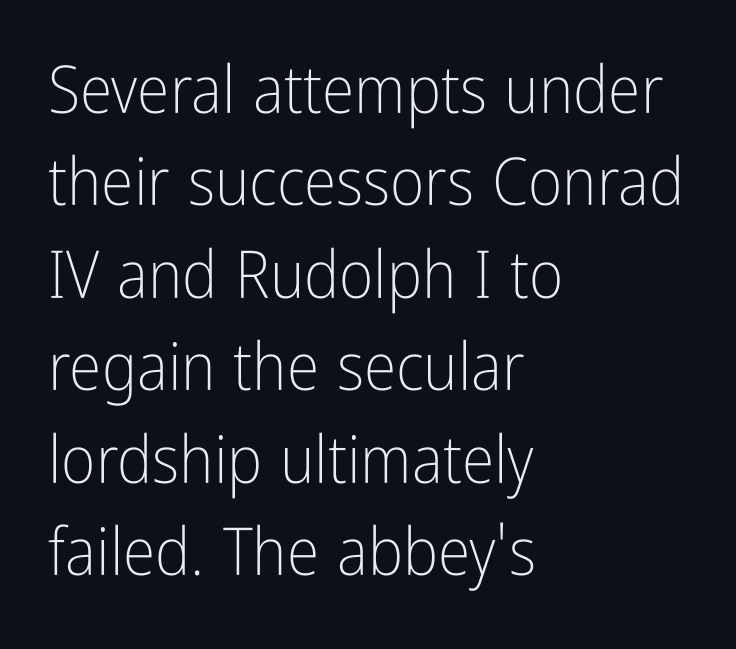
Q: Is the text bold? A: No.
Q: Is the text italic (slanted)? A: No, it is upright.
Q: Is the typeface a serif or a sans-serif typeface? A: Sans-serif.
Q: Is the text underlined? A: No.
Q: How is the paragraph aligned? A: Left-aligned.
Q: Is the spacing between letters normal or unusually wide? A: Normal.
Q: Is the spacing between lines tight, normal or loose? A: Normal.
Q: Width (condensed, normal, or wide)? A: Condensed.
Q: Stroke contrast? A: Low.
Q: x-height? A: Medium.
Q: Monospaced? A: No.
